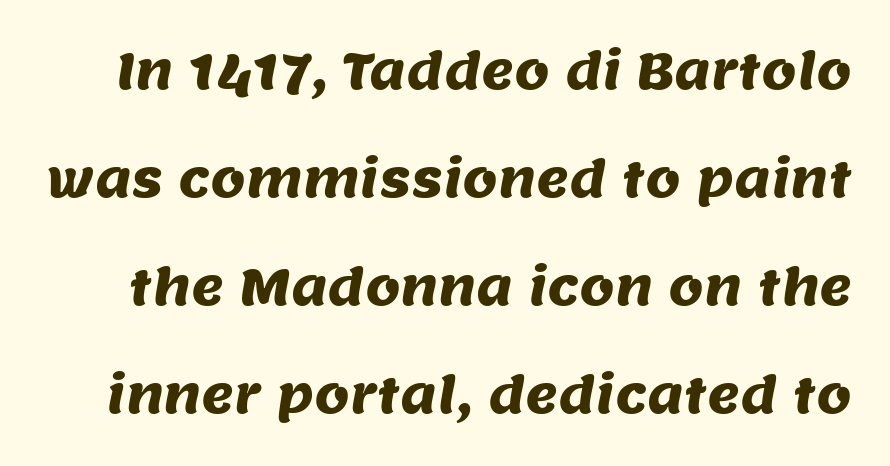
{"serif": "no", "width": "normal", "stroke_contrast": "medium", "x_height": "large", "monospaced": "no", "underline": "no", "line_spacing": "loose", "line_spacing_ratio": 2.16, "letter_spacing": "normal", "letter_spacing_em": 0.0, "glyph_px": 50}
